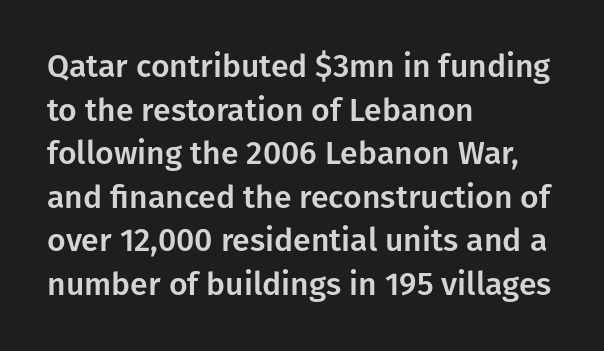
Q: Is the text italic (slanted)? A: No, it is upright.
Q: Is the typeface a serif or a sans-serif typeface? A: Sans-serif.
Q: Is the text underlined? A: No.
Q: How is the paragraph aligned? A: Left-aligned.
Q: Is the spacing between letters normal or unusually wide? A: Normal.
Q: Is the spacing between lines tight, normal or loose? A: Normal.
Q: Width (condensed, normal, or wide)? A: Normal.
Q: Stroke contrast? A: Low.
Q: x-height? A: Medium.
Q: Monospaced? A: No.
